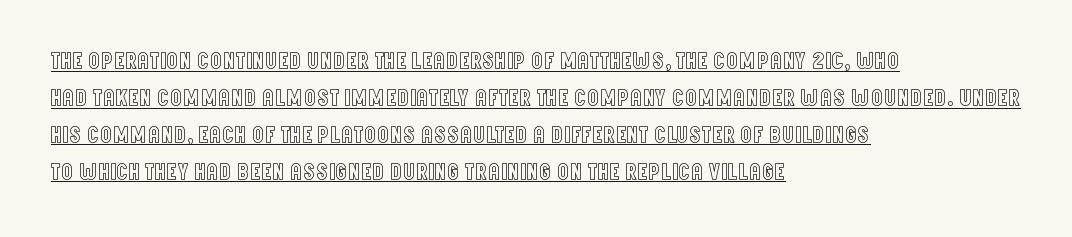
Q: Is the text italic (slanted)? A: No, it is upright.
Q: Is the text underlined? A: Yes.
Q: How is the paragraph aligned? A: Left-aligned.
Q: Is the spacing between letters normal or unusually wide? A: Normal.
Q: Is the spacing between lines tight, normal or loose? A: Normal.
